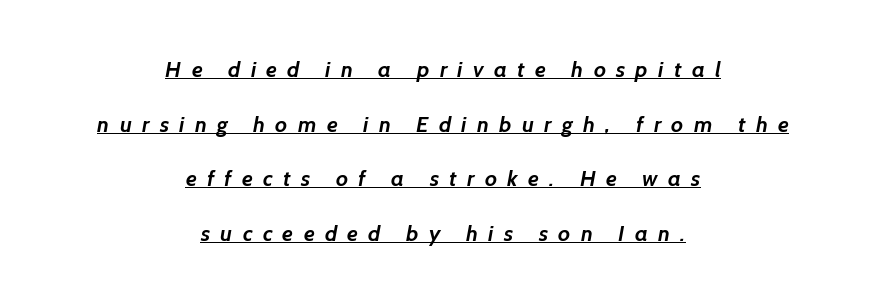
Neither beginnings nor endings align; midpoints do. Honestly, the underline is the first thing you notice here. Every letter is thick-stroked: bold, no question. Honestly, the rows look like they've been pulled way apart.
